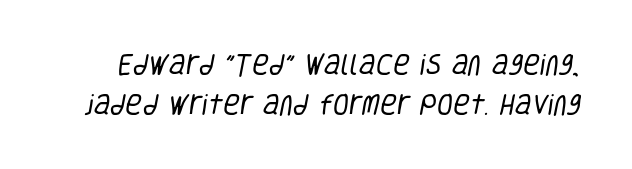
No extra tracking has been applied to these lines. Stems and bowls with no extra thickness — not bold. Descender tails drop into unmarked territory.
